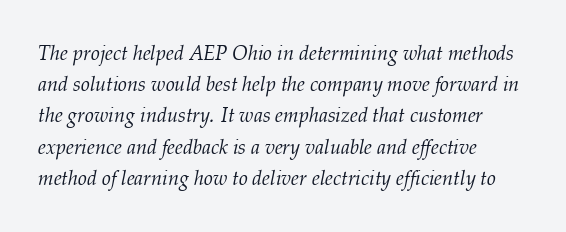
Q: Is the text bold? A: No.
Q: Is the text italic (slanted)? A: Yes, it leans right by about 12 degrees.
Q: Is the text underlined? A: No.
Q: How is the paragraph aligned? A: Left-aligned.
Q: Is the spacing between letters normal or unusually wide? A: Normal.
Q: Is the spacing between lines tight, normal or loose? A: Normal.
